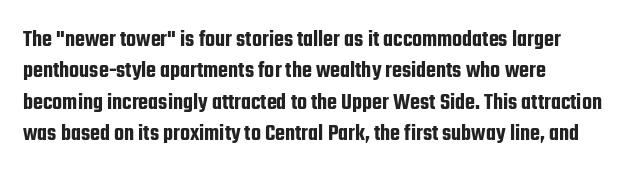
The passage shown is not underscored anywhere. The line texture is even and compact thanks to regular tracking. Nope, not italic — everything's standing straight. Each line starts at the same left margin while the right side varies. Notice how descenders clear the ascenders below comfortably — that's standard leading.
